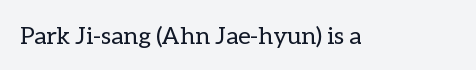
Q: Is the text bold? A: No.
Q: Is the text italic (slanted)? A: No, it is upright.
Q: Is the text underlined? A: No.
Q: Is the spacing between letters normal or unusually wide? A: Normal.
